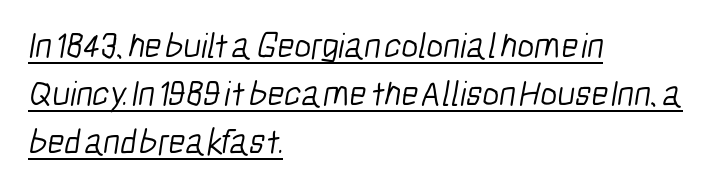
Q: Is the text bold? A: No.
Q: Is the typeface a serif or a sans-serif typeface? A: Sans-serif.
Q: Is the text underlined? A: Yes.
Q: How is the paragraph aligned? A: Left-aligned.
Q: Is the spacing between letters normal or unusually wide? A: Normal.
Q: Is the spacing between lines tight, normal or loose? A: Normal.
Q: Width (condensed, normal, or wide)? A: Condensed.
Q: Stroke contrast? A: Low.
Q: x-height? A: Medium.
Q: Monospaced? A: No.
